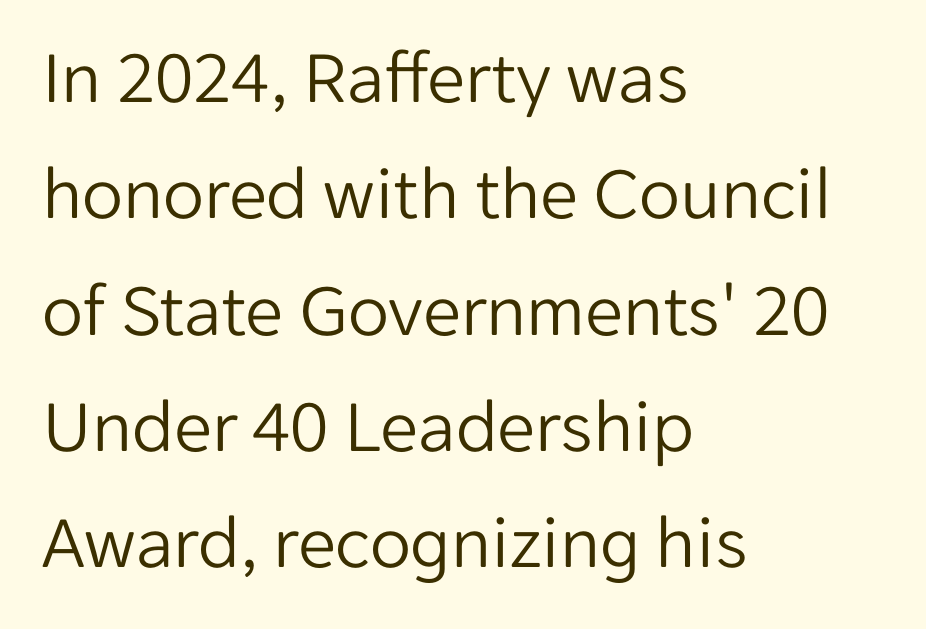
Classification — sans serif. The cut favours lightness, reaching ordinary text weight at its darkest. The specimen omits any rule beneath the text block's lines. Where is the straight margin? On the left.
